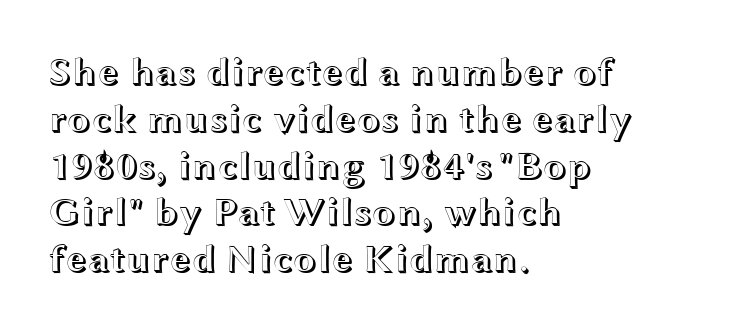
The letters stand straight up with perfectly vertical stems. All the whitespace from short lines collects on the right. The rendering uses natural spacing where letterforms have individual widths. Letters rest on an invisible, unmarked baseline.
